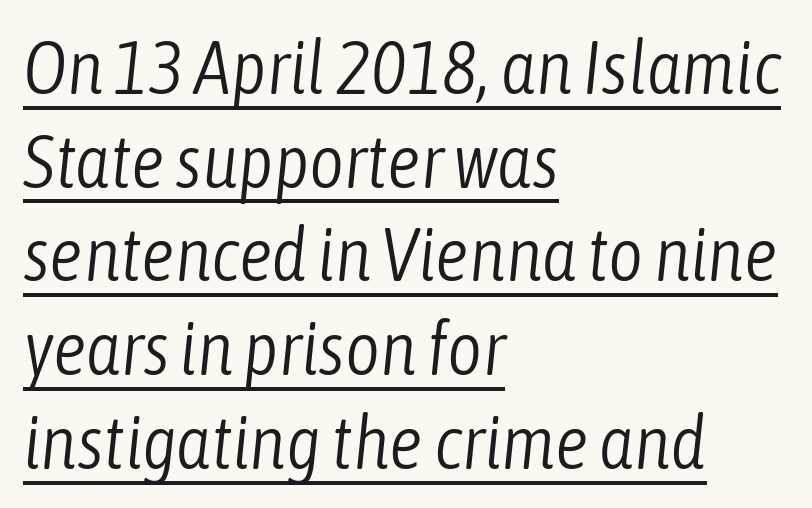
{"italic": "yes", "lean": "right", "slant_degrees": 6, "bold": "no", "weight": "light", "width": "condensed", "stroke_contrast": "low", "x_height": "medium", "monospaced": "no", "underline": "yes", "align": "left", "line_spacing": "normal", "line_spacing_ratio": 1.25, "letter_spacing": "normal", "letter_spacing_em": 0.0, "glyph_px": 75}
